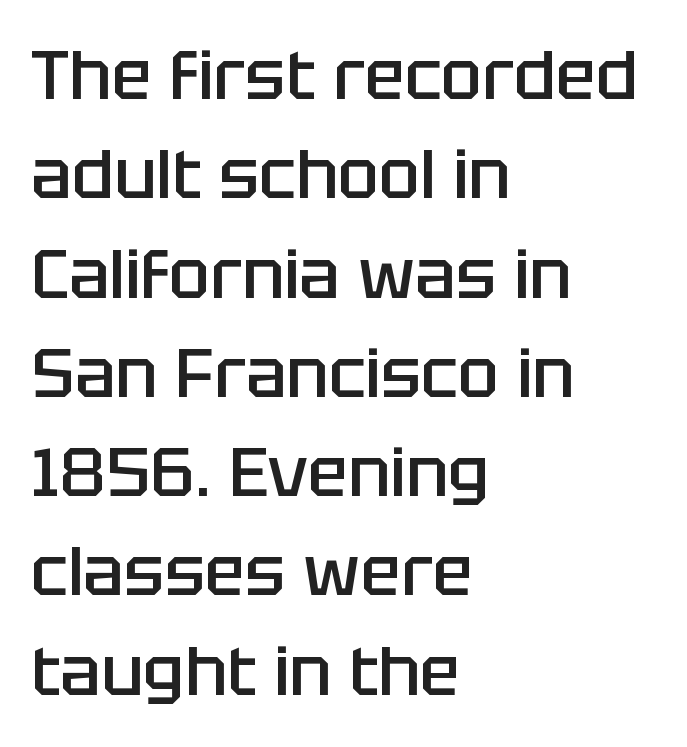
The image shows 68 px semibold sans-serif type, upright; set left-aligned, normal line spacing (1.46x), normal letter spacing, not underlined; low stroke contrast and a large x-height.
